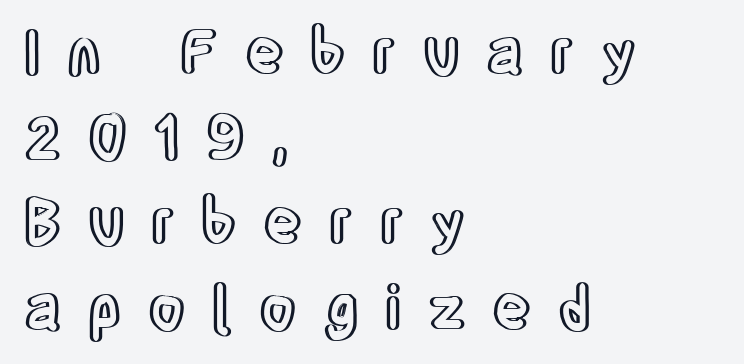
{"italic": "no", "width": "condensed", "x_height": "large", "monospaced": "no", "underline": "no", "align": "left", "line_spacing": "normal", "line_spacing_ratio": 1.42, "letter_spacing": "wide", "letter_spacing_em": 0.44, "glyph_px": 60}
